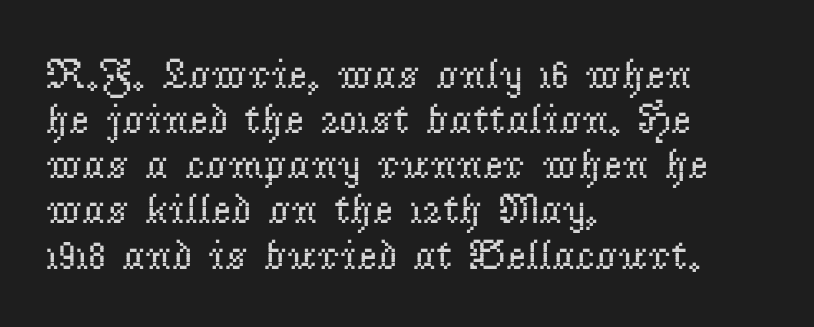
The image shows 43 px regular-weight serif type, upright; set left-aligned, tight line spacing (1.05x), normal letter spacing, not underlined; low stroke contrast and a small x-height.
